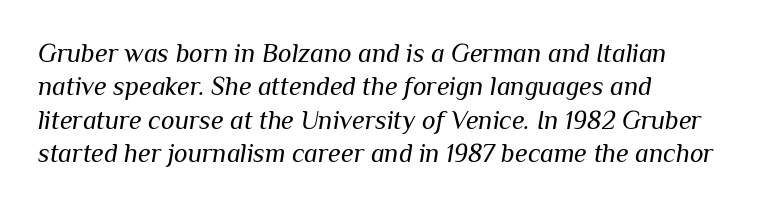
The image shows 26 px text type, italic (leaning right); set left-aligned, normal line spacing (1.28x), normal letter spacing, not underlined.
